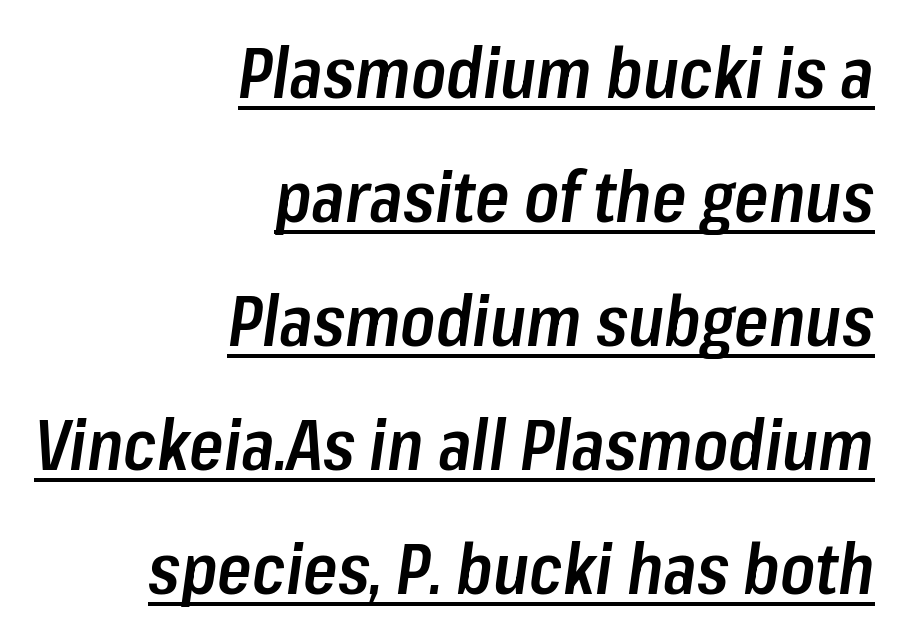
Q: Is the text bold? A: Semi-bold.
Q: Is the text italic (slanted)? A: Yes, it leans right by about 8 degrees.
Q: Is the text underlined? A: Yes.
Q: How is the paragraph aligned? A: Right-aligned.
Q: Is the spacing between letters normal or unusually wide? A: Normal.
Q: Width (condensed, normal, or wide)? A: Condensed.
Q: Stroke contrast? A: Low.
Q: x-height? A: Medium.
Q: Monospaced? A: No.
